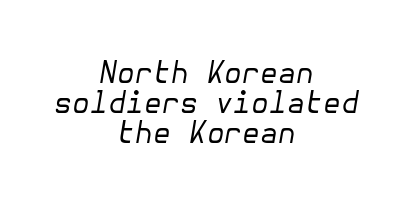
{"italic": "yes", "lean": "right", "slant_degrees": 10, "bold": "no", "weight": "regular", "width": "normal", "stroke_contrast": "low", "x_height": "medium", "underline": "no", "align": "center", "line_spacing": "tight", "line_spacing_ratio": 1.04, "letter_spacing": "normal", "letter_spacing_em": 0.0, "glyph_px": 29}
